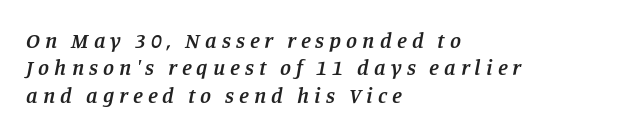
Q: Is the text bold? A: Semi-bold.
Q: Is the text italic (slanted)? A: Yes, it leans right by about 11 degrees.
Q: Is the text underlined? A: No.
Q: How is the paragraph aligned? A: Left-aligned.
Q: Is the spacing between letters normal or unusually wide? A: Unusually wide.
Q: Is the spacing between lines tight, normal or loose? A: Normal.
